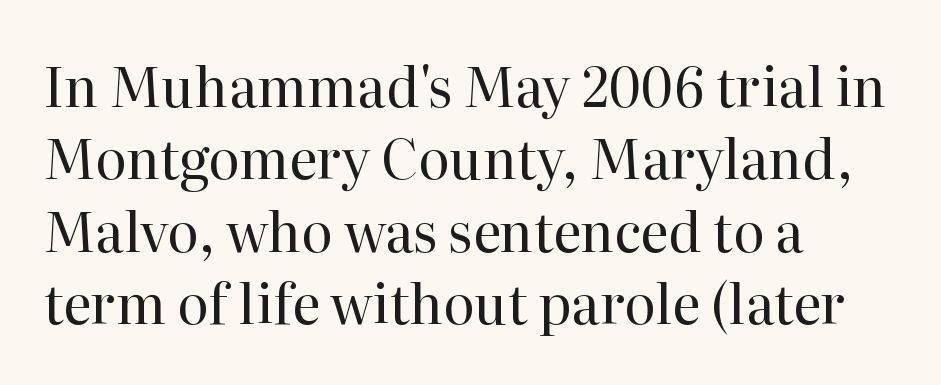
{"serif": "yes", "italic": "no", "bold": "no", "weight": "regular", "width": "normal", "stroke_contrast": "high", "x_height": "medium", "monospaced": "no", "underline": "no", "align": "left", "line_spacing": "normal", "line_spacing_ratio": 1.34, "letter_spacing": "normal", "letter_spacing_em": 0.0, "glyph_px": 54}
